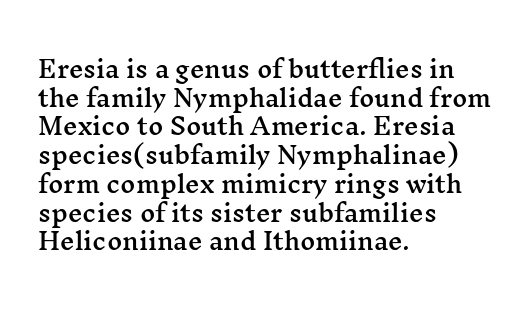
Q: Is the text italic (slanted)? A: No, it is upright.
Q: Is the text underlined? A: No.
Q: How is the paragraph aligned? A: Left-aligned.
Q: Is the spacing between letters normal or unusually wide? A: Normal.
Q: Is the spacing between lines tight, normal or loose? A: Normal.
